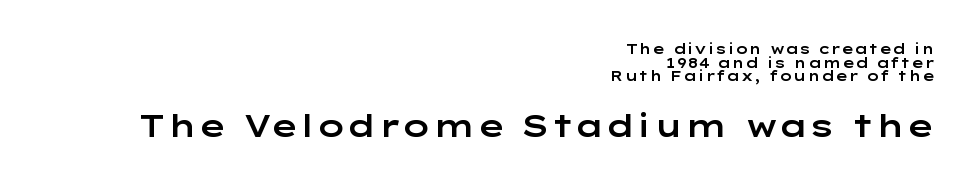
The image shows 31 px wide sans-serif type, upright; set right-aligned, tight line spacing (0.98x), normal letter spacing, not underlined; the second (bottom) block is 2.21x larger; low stroke contrast and a medium x-height.
